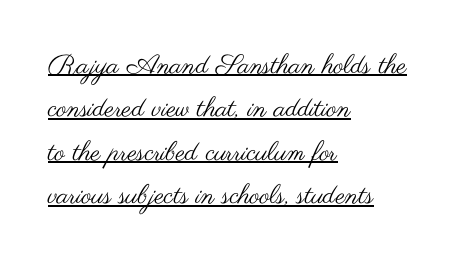
The tracking reads as untouched default to a designer's eye. This is not heavy type; no bold has been used. Short and long lines alike share a common starting point at left. A typographer would call this underscored text. Each new line begins a customary step beneath the previous one.
